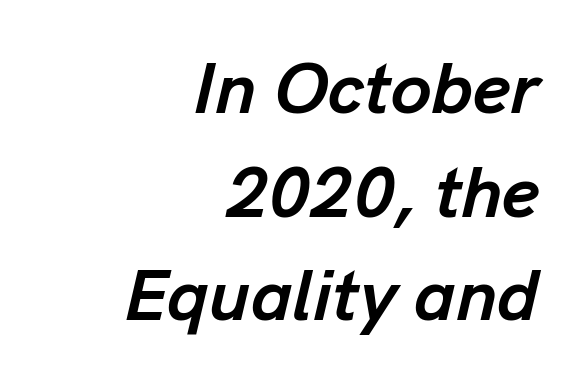
Q: Is the text bold? A: Yes.
Q: Is the text italic (slanted)? A: Yes, it leans right by about 13 degrees.
Q: Is the text underlined? A: No.
Q: How is the paragraph aligned? A: Right-aligned.
Q: Is the spacing between letters normal or unusually wide? A: Normal.
Q: Is the spacing between lines tight, normal or loose? A: Normal.
Q: Width (condensed, normal, or wide)? A: Normal.
Q: Stroke contrast? A: Low.
Q: x-height? A: Medium.
Q: Monospaced? A: No.
